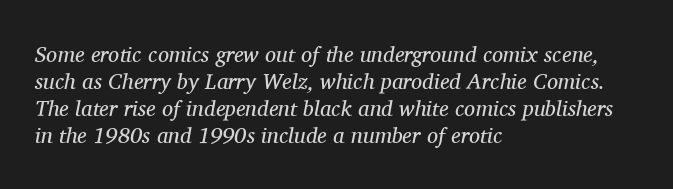
The image shows 22 px text type, italic (leaning right); set left-aligned, line spacing 1.23x, normal letter spacing, not underlined.
